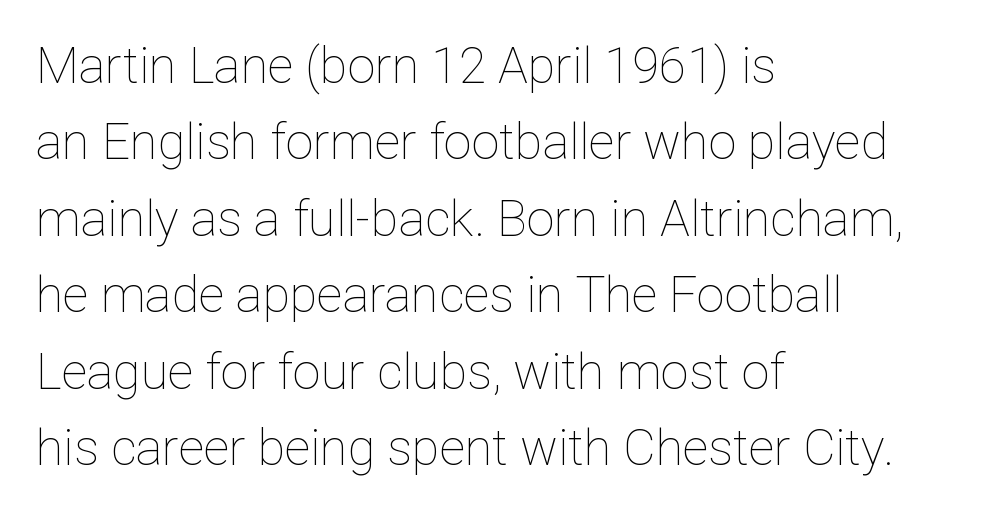
Think standard paragraph weight, or any step lighter than that. This sample uses plain, unmodified letter spacing. The passage shown is typed in a proportional face where columns would drift. Each new line begins a customary step beneath the previous one. The paragraph shown leans on its left margin.
